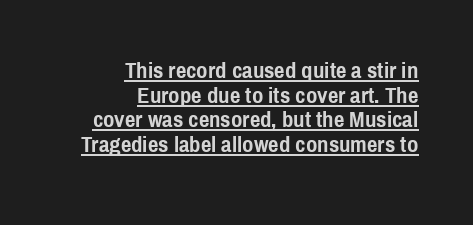
The image shows 23 px bold type, upright; set right-aligned, tight line spacing (1.07x), normal letter spacing, underlined.
